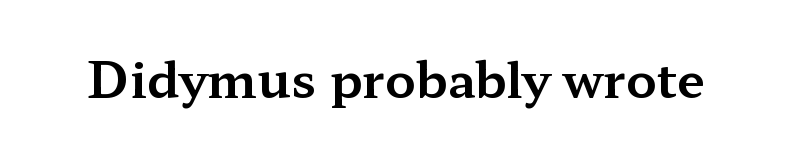
The image shows 50 px wide serif type, upright; set normal letter spacing, not underlined; medium stroke contrast and a medium x-height.
